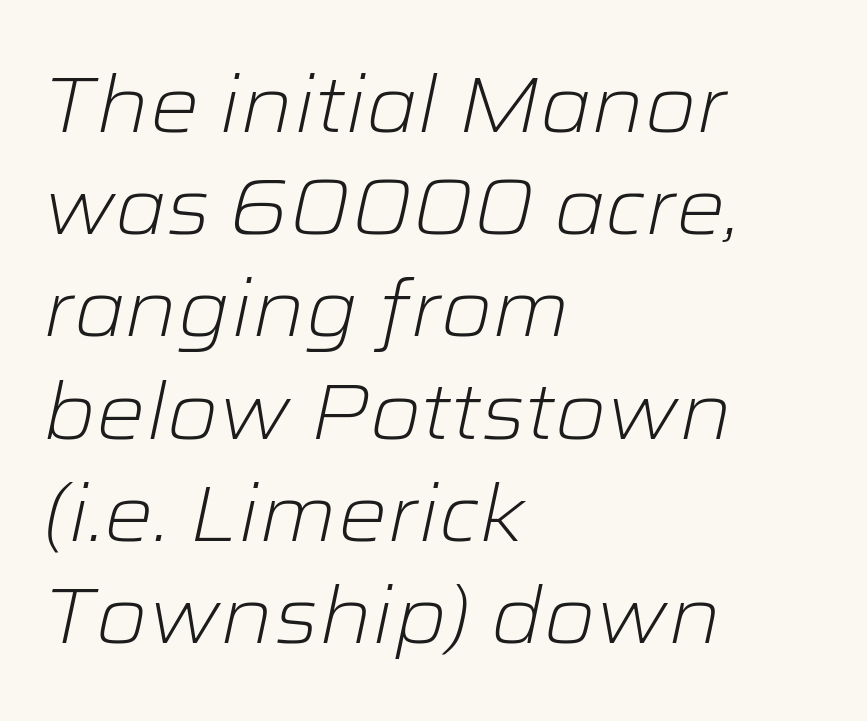
{"italic": "yes", "lean": "right", "slant_degrees": 12, "bold": "no", "weight": "light", "width": "wide", "stroke_contrast": "low", "x_height": "medium", "monospaced": "no", "underline": "no", "align": "left", "line_spacing": "normal", "line_spacing_ratio": 1.31, "letter_spacing": "normal", "letter_spacing_em": 0.0, "glyph_px": 78}
